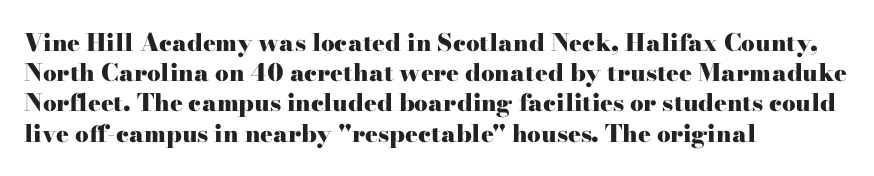
The ragged edge is on the right, which tells us the setting is flush left. The space beneath each line is pristine and unruled. This rendering leaves character spacing at its baseline value. The passage shown stacks its lines at a standard gap. Italic? Not at all — the glyphs are vertical. Emphasis by weight is at full strength: bold.
